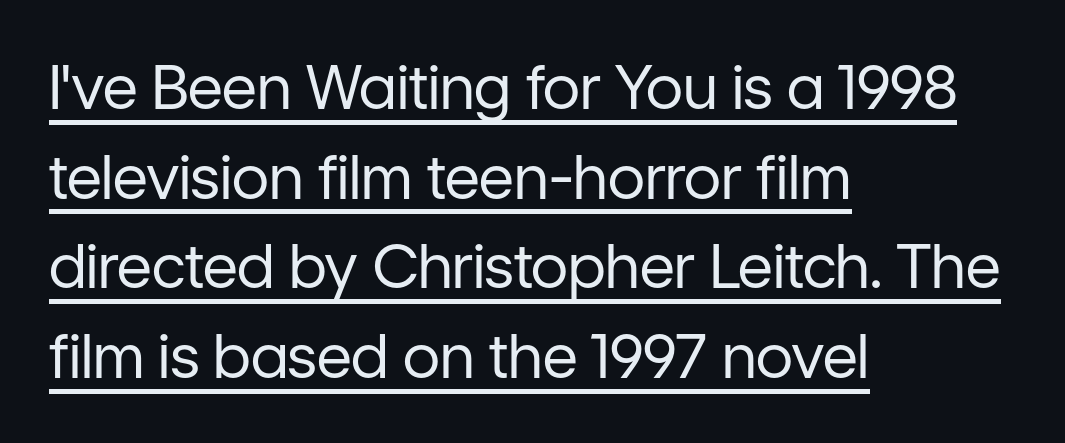
The image shows 61 px regular-weight sans-serif type, upright; set left-aligned, normal line spacing (1.47x), normal letter spacing, underlined; low stroke contrast and a medium x-height.
